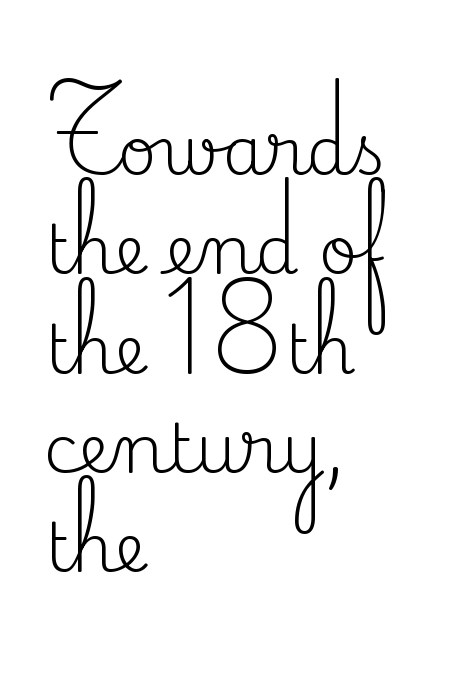
{"serif": "yes", "italic": "no", "bold": "no", "weight": "regular", "width": "normal", "stroke_contrast": "medium", "x_height": "small", "monospaced": "no", "underline": "no", "align": "left", "line_spacing": "normal", "line_spacing_ratio": 1.46, "letter_spacing": "normal", "letter_spacing_em": 0.0, "glyph_px": 68}
